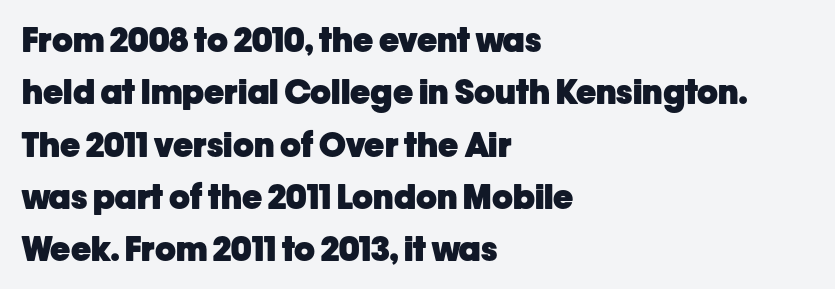
The image shows 34 px heavy sans-serif type, upright; set left-aligned, normal line spacing (1.54x), normal letter spacing, not underlined; low stroke contrast and a medium x-height.
